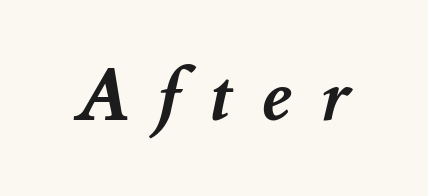
{"bold": "yes", "weight": "semibold", "width": "normal", "stroke_contrast": "medium", "x_height": "small", "monospaced": "no", "underline": "no", "letter_spacing": "wide", "letter_spacing_em": 0.4, "glyph_px": 72}
